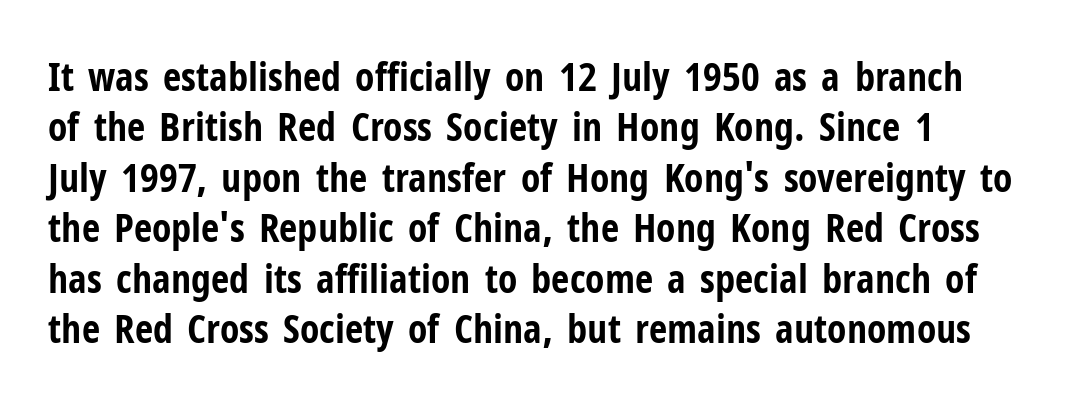
The image shows 40 px bold, condensed sans-serif type, upright; set left-aligned, normal line spacing (1.26x), normal letter spacing, not underlined; low stroke contrast and a medium x-height.
